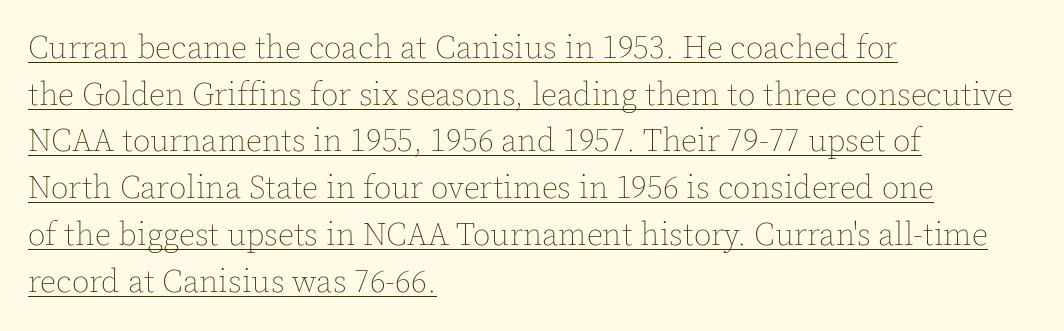
{"italic": "no", "bold": "no", "weight": "thin", "width": "normal", "x_height": "medium", "monospaced": "no", "underline": "yes", "align": "left", "line_spacing": "normal", "line_spacing_ratio": 1.46, "letter_spacing": "normal", "letter_spacing_em": 0.0, "glyph_px": 32}
